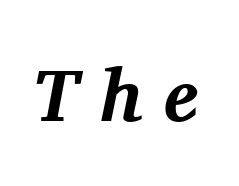
The text carries the slant typical of an italic or oblique font. In terms of weight, the rendering is a true, heavy bold. Students, note that the glyphs here are deliberately spaced far apart. The rendering uses natural spacing where letterforms have individual widths.
